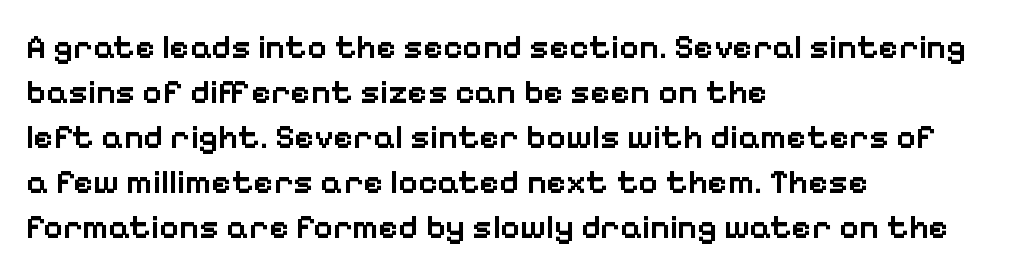
{"serif": "no", "italic": "no", "bold": "semi", "weight": "semibold", "width": "normal", "stroke_contrast": "low", "x_height": "medium", "monospaced": "no", "underline": "no", "align": "left", "line_spacing": "normal", "line_spacing_ratio": 1.32, "letter_spacing": "normal", "letter_spacing_em": 0.0, "glyph_px": 34}
